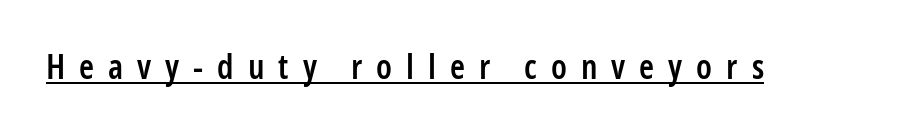
The image shows 34 px semibold, condensed sans-serif type, upright; set unusually wide letter spacing (+0.41 em), underlined; low stroke contrast and a medium x-height.
